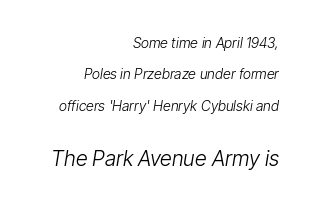
Q: Is the text bold? A: No.
Q: Is the text italic (slanted)? A: Yes, it leans right by about 9 degrees.
Q: Is the text underlined? A: No.
Q: How is the paragraph aligned? A: Right-aligned.
Q: Is the spacing between letters normal or unusually wide? A: Normal.
Q: Is the spacing between lines tight, normal or loose? A: Loose.
Q: Which block of text is set in a larger size, the first (top) or the second (bottom)? A: The second (bottom) one.
